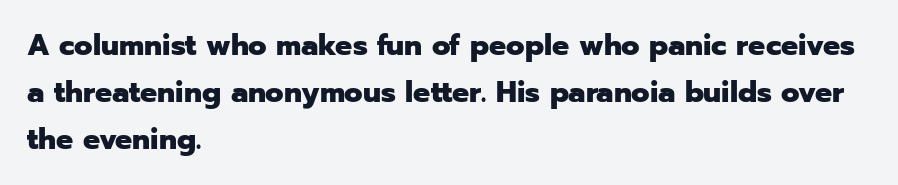
Observe the ordinary spacing: letters are neighbours, not strangers. Compared with typical paragraphs, the rows here are spaced about the same. This is roman type, the default non-slanted kind. Do the characters align in a grid? No, the font is proportional.
